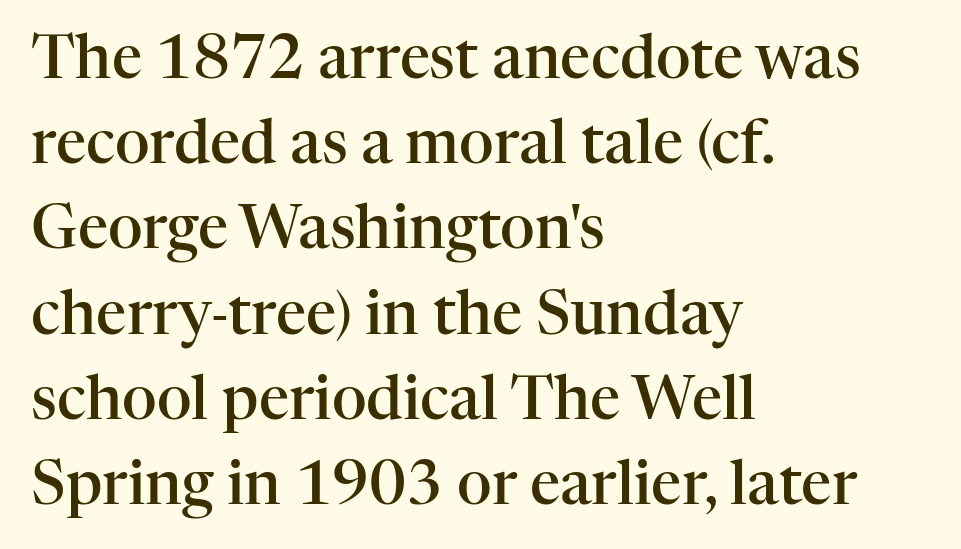
The space directly below the letters is spotless. Tracking value appears to be zero — textbook default spacing. The setting favours the left margin, as ordinary paragraphs usually do. On the weight axis this lands at semibold, roughly 600.
